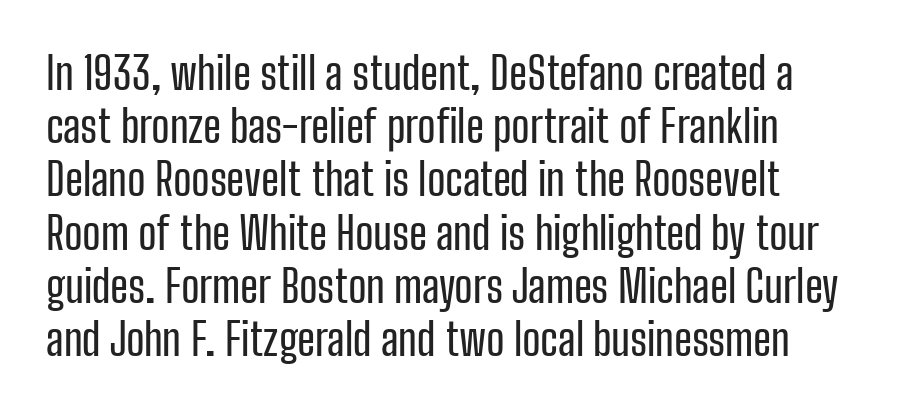
Q: Is the text italic (slanted)? A: No, it is upright.
Q: Is the typeface a serif or a sans-serif typeface? A: Sans-serif.
Q: Is the text underlined? A: No.
Q: Is the spacing between letters normal or unusually wide? A: Normal.
Q: Width (condensed, normal, or wide)? A: Condensed.
Q: Stroke contrast? A: Low.
Q: x-height? A: Medium.
Q: Monospaced? A: No.
